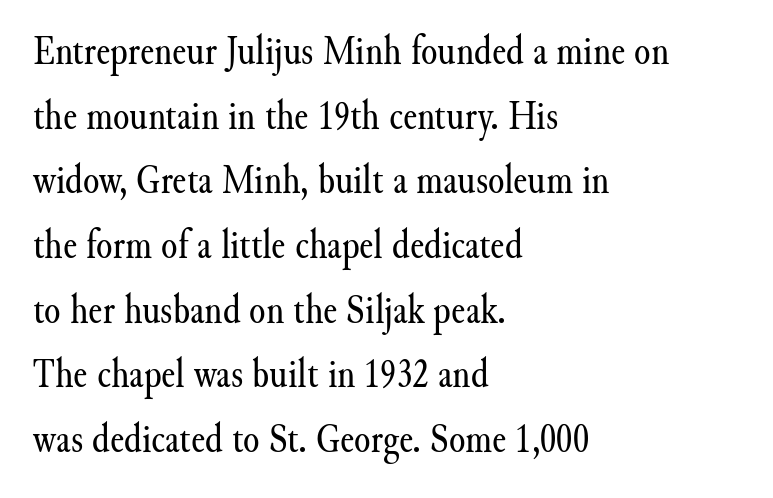
The strokes carry an ordinary text weight at most. Character widths vary here, with narrow letters taking less room than wide ones. This rendering uses left alignment, leaving the right contour irregular. To sum up the face: it has serifs. No extra tracking has been applied to these lines. The lines sit at an ordinary, default distance from one another.
